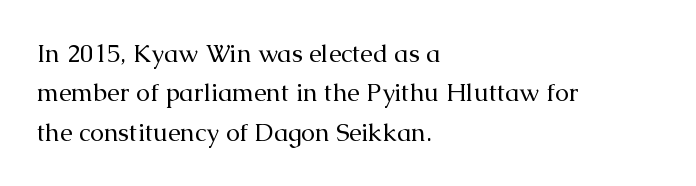
Q: Is the text bold? A: No.
Q: Is the text italic (slanted)? A: No, it is upright.
Q: Is the text underlined? A: No.
Q: How is the paragraph aligned? A: Left-aligned.
Q: Is the spacing between letters normal or unusually wide? A: Normal.
Q: Is the spacing between lines tight, normal or loose? A: Normal.
